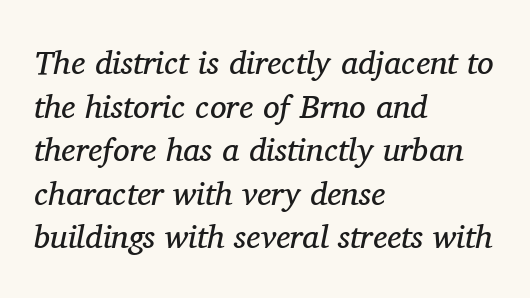
If you drew a ruler down the left edge, every line would touch it. Any mark beneath the type? The region is blank. Slant detected: the letters are inclined. I'd call this a serif setting — the letters wear small feet. Here the designer chose a conventional face with non-uniform glyph widths.
